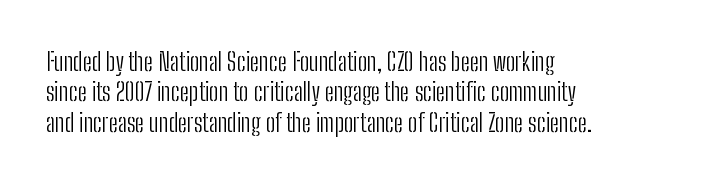
Nope, not italic — everything's standing straight. Only glyphs here, with clear space below each row. Leftover space on each line is placed entirely after the last word. The gaps between neighbouring characters are ordinary and unremarkable. A light-to-regular cut is what we see here.
